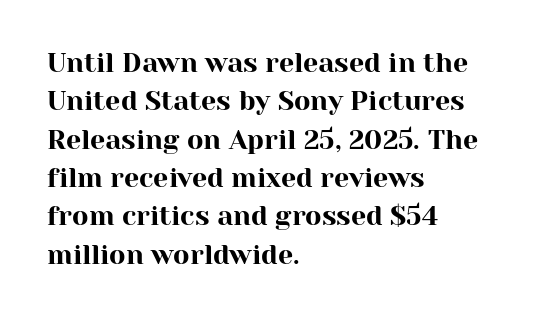
Compared with typical paragraphs, the rows here are spaced about the same. Posture: straight, roman, zero tilt. Inter-character spacing is left at the font's built-in metrics. The space beneath each line is pristine and unruled. The compositor pushed each line to the left boundary.
